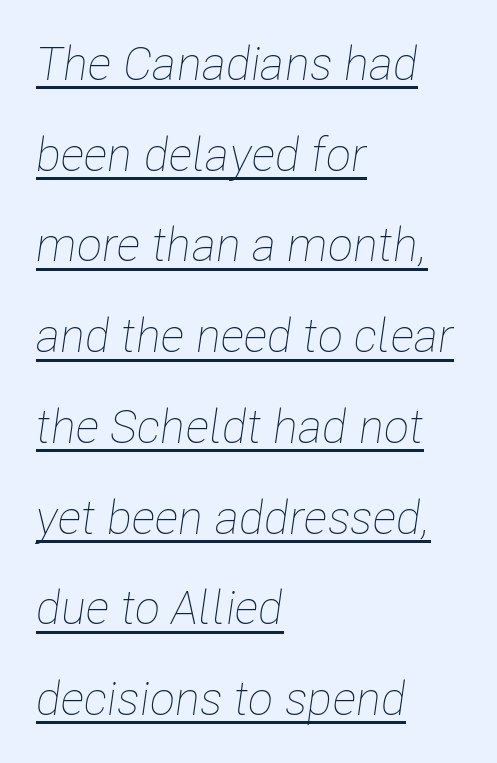
Q: Is the text bold? A: No.
Q: Is the text italic (slanted)? A: Yes, it leans right by about 8 degrees.
Q: Is the text underlined? A: Yes.
Q: How is the paragraph aligned? A: Left-aligned.
Q: Is the spacing between letters normal or unusually wide? A: Normal.
Q: Is the spacing between lines tight, normal or loose? A: Loose.
Q: Width (condensed, normal, or wide)? A: Condensed.
Q: Stroke contrast? A: Low.
Q: x-height? A: Medium.
Q: Monospaced? A: No.
